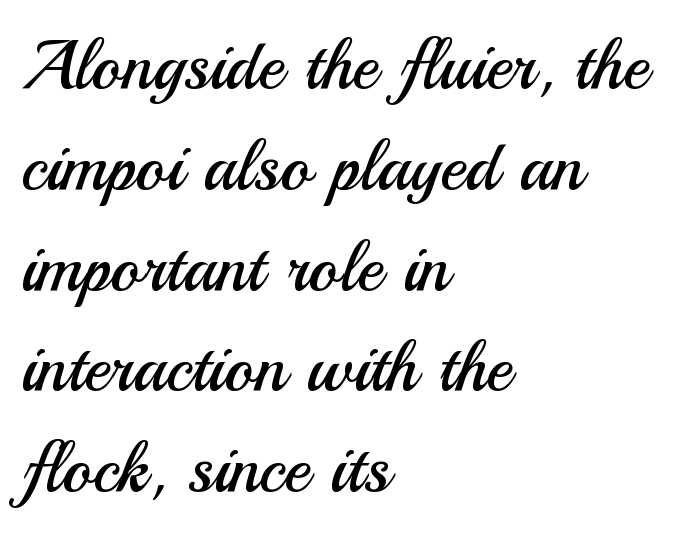
The image shows 70 px regular-weight sans-serif type; set left-aligned, normal line spacing (1.44x), normal letter spacing, not underlined; medium stroke contrast and a small x-height.
